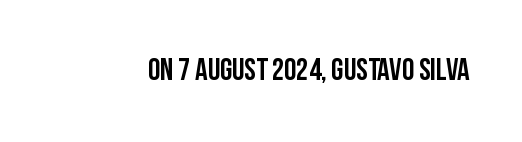
Q: Is the text italic (slanted)? A: No, it is upright.
Q: Is the typeface a serif or a sans-serif typeface? A: Sans-serif.
Q: Is the text underlined? A: No.
Q: Is the spacing between letters normal or unusually wide? A: Normal.
Q: Width (condensed, normal, or wide)? A: Condensed.
Q: Stroke contrast? A: Low.
Q: x-height? A: Large.
Q: Monospaced? A: No.
